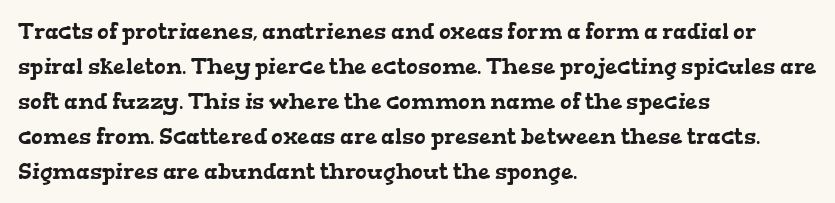
{"underline": "no", "align": "left", "line_spacing": "normal", "line_spacing_ratio": 1.59, "letter_spacing": "normal", "letter_spacing_em": 0.0, "glyph_px": 22}
